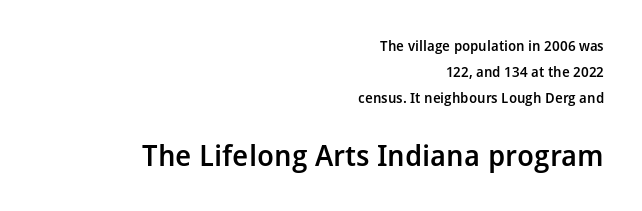
The image shows 29 px semibold sans-serif type, upright; set right-aligned, line spacing 1.85x, normal letter spacing, not underlined; the second (bottom) block is 2.07x larger; low stroke contrast and a medium x-height.
